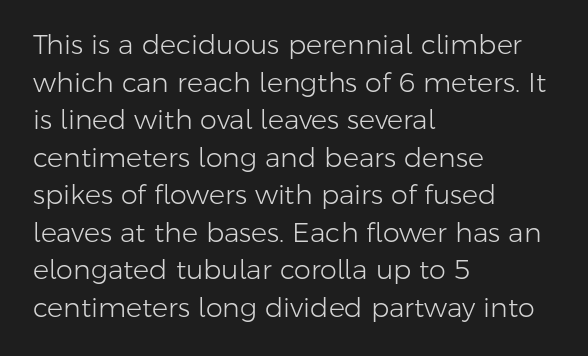
Notice how the stems are strictly vertical — no italics here. A bare baseline throughout the passage. Inter-character spacing is left at the font's built-in metrics. Vertical spacing — default. The ragged edge is on the right, which tells us the setting is flush left. The font sits on the lighter half of the weight spectrum, regular included.
